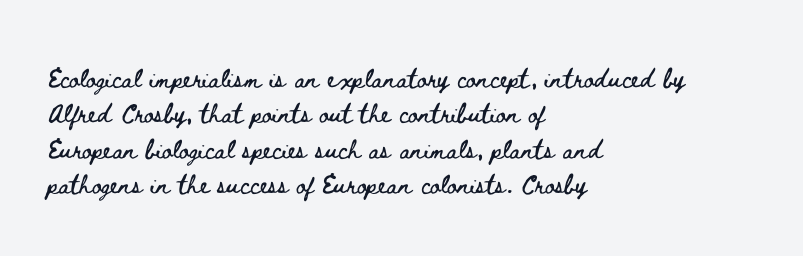
{"underline": "no", "align": "left", "line_spacing": "normal", "line_spacing_ratio": 1.47, "letter_spacing": "normal", "letter_spacing_em": 0.0, "glyph_px": 24}
